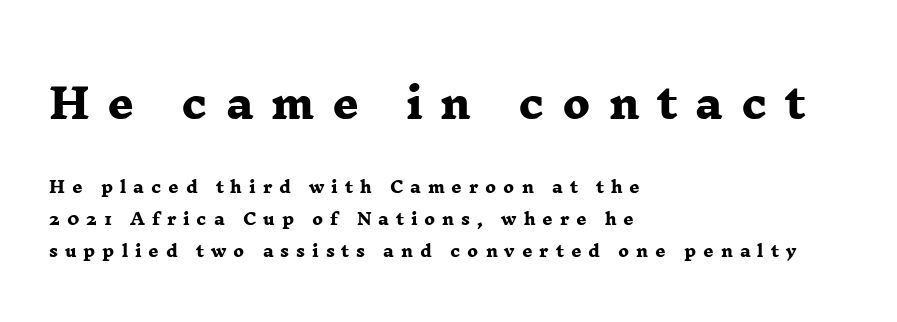
This rendering features lettering with no underline. You could not count columns in this text — the font is proportionally spaced. Interline gaps are noticeably wide in this sample. Strong, thick strokes mark this as bold type.
